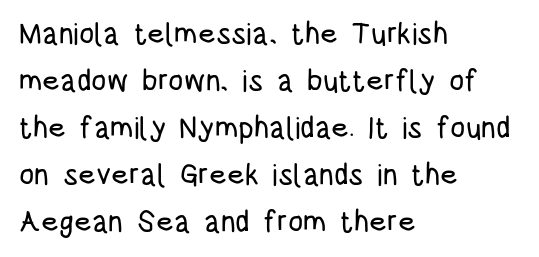
Q: Is the text italic (slanted)? A: No, it is upright.
Q: Is the typeface a serif or a sans-serif typeface? A: Sans-serif.
Q: Is the text underlined? A: No.
Q: How is the paragraph aligned? A: Left-aligned.
Q: Is the spacing between letters normal or unusually wide? A: Normal.
Q: Is the spacing between lines tight, normal or loose? A: Normal.
Q: Width (condensed, normal, or wide)? A: Condensed.
Q: Stroke contrast? A: Low.
Q: x-height? A: Large.
Q: Monospaced? A: No.
